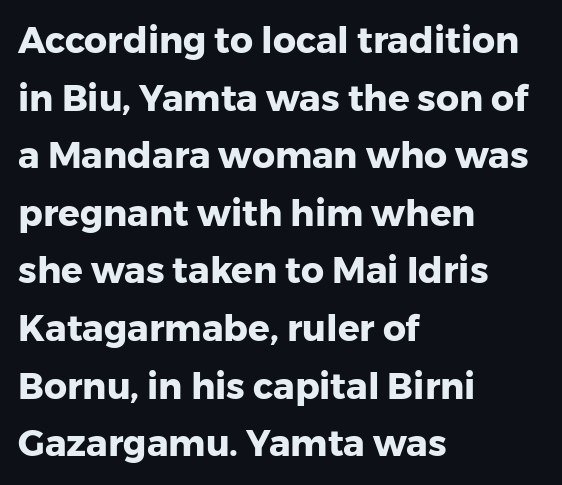
{"serif": "no", "italic": "no", "bold": "yes", "weight": "heavy", "width": "normal", "stroke_contrast": "low", "x_height": "medium", "monospaced": "no", "underline": "no", "align": "left", "line_spacing": "normal", "line_spacing_ratio": 1.6, "letter_spacing": "normal", "letter_spacing_em": 0.0, "glyph_px": 36}
